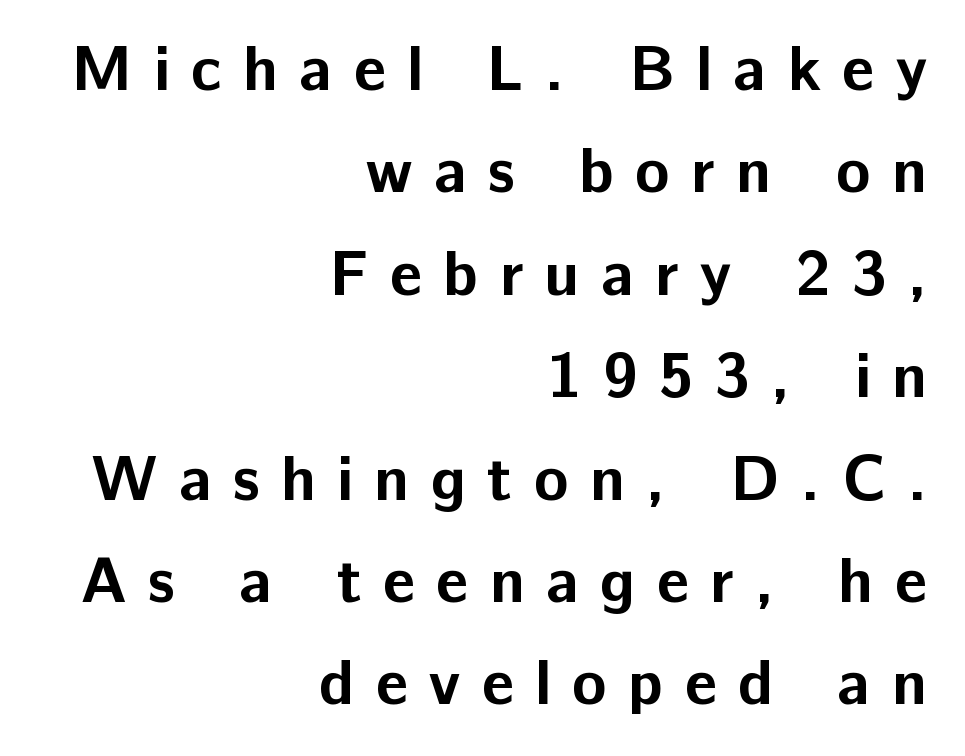
Q: Is the text bold? A: Yes.
Q: Is the text italic (slanted)? A: No, it is upright.
Q: Is the typeface a serif or a sans-serif typeface? A: Sans-serif.
Q: Is the text underlined? A: No.
Q: How is the paragraph aligned? A: Right-aligned.
Q: Is the spacing between letters normal or unusually wide? A: Unusually wide.
Q: Is the spacing between lines tight, normal or loose? A: Normal.
Q: Width (condensed, normal, or wide)? A: Normal.
Q: Stroke contrast? A: Low.
Q: x-height? A: Medium.
Q: Monospaced? A: No.
